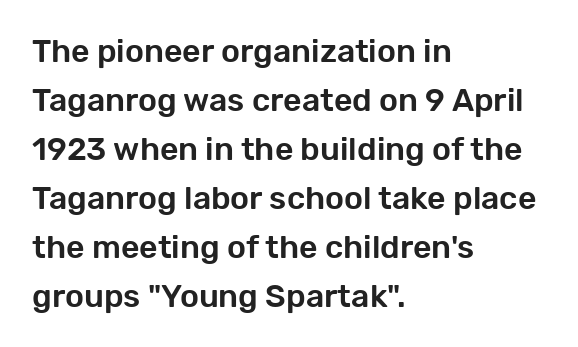
The image shows 32 px sans-serif type, upright; set left-aligned, normal line spacing (1.53x), normal letter spacing, not underlined; low stroke contrast and a medium x-height.
